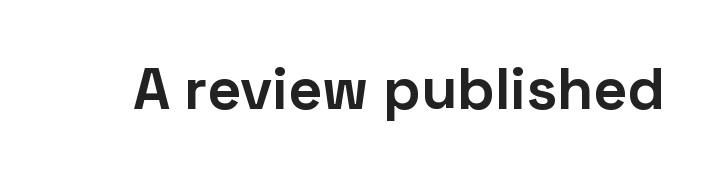
{"serif": "no", "italic": "no", "bold": "yes", "weight": "bold", "width": "normal", "stroke_contrast": "low", "x_height": "medium", "monospaced": "no", "underline": "no", "letter_spacing": "normal", "letter_spacing_em": 0.0, "glyph_px": 59}
